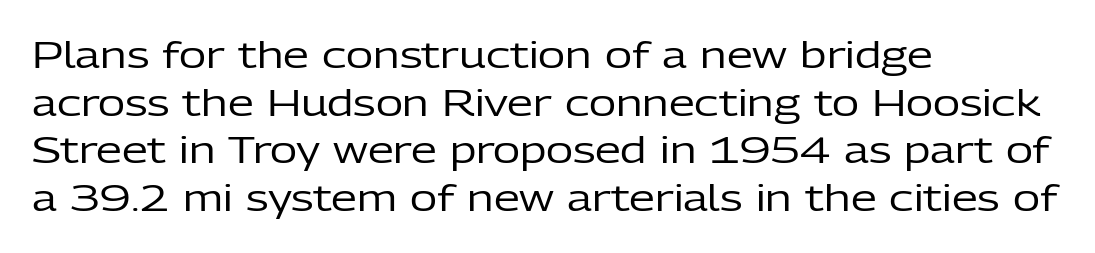
The image shows 37 px regular-weight sans-serif type, upright; set left-aligned, normal line spacing (1.29x), normal letter spacing, not underlined; low stroke contrast and a medium x-height.
